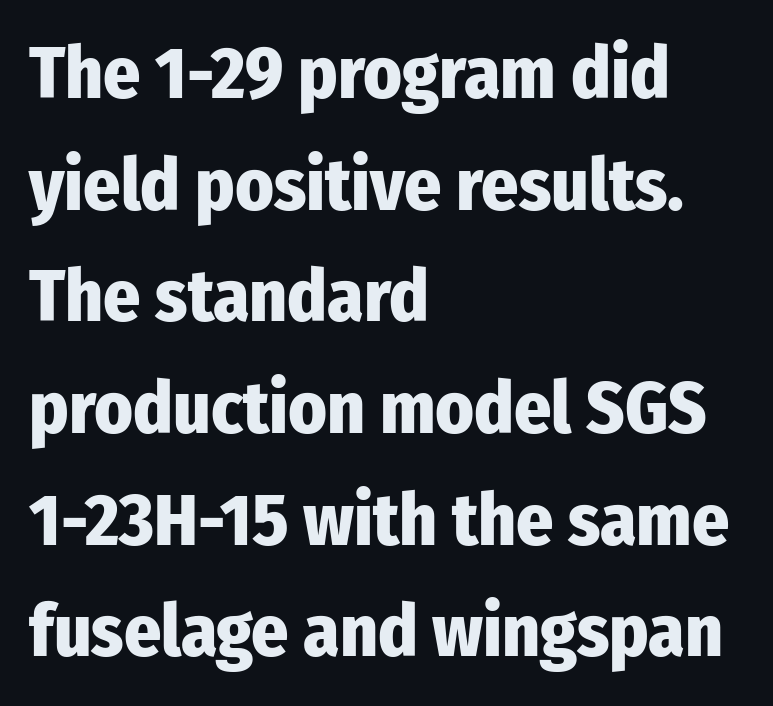
{"serif": "no", "italic": "no", "bold": "yes", "weight": "heavy", "width": "condensed", "stroke_contrast": "low", "x_height": "medium", "monospaced": "no", "underline": "no", "align": "left", "line_spacing": "normal", "line_spacing_ratio": 1.53, "letter_spacing": "normal", "letter_spacing_em": 0.0, "glyph_px": 73}
